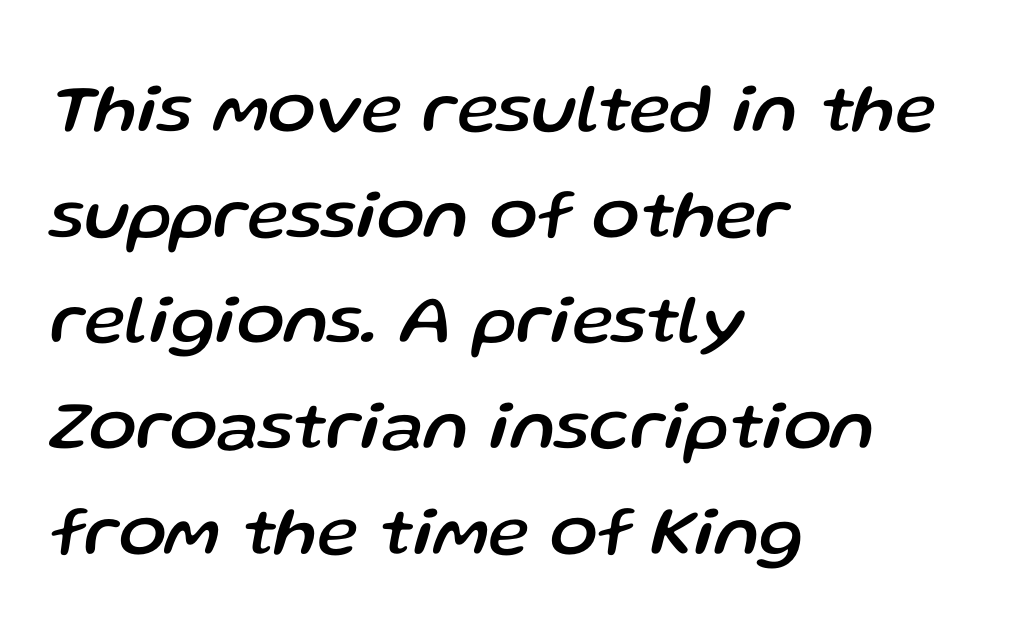
{"italic": "yes", "lean": "right", "slant_degrees": 13, "width": "normal", "stroke_contrast": "low", "x_height": "medium", "monospaced": "no", "underline": "no", "align": "left", "line_spacing": "normal", "line_spacing_ratio": 1.51, "letter_spacing": "normal", "letter_spacing_em": 0.0, "glyph_px": 70}
